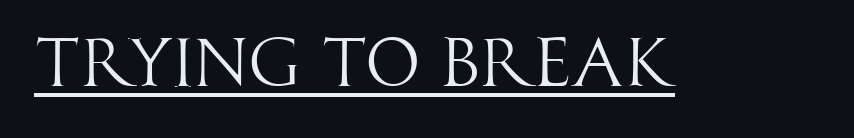
{"serif": "no", "italic": "no", "bold": "no", "weight": "light", "width": "condensed", "stroke_contrast": "high", "x_height": "large", "monospaced": "no", "underline": "yes", "letter_spacing": "normal", "letter_spacing_em": 0.0, "glyph_px": 69}
